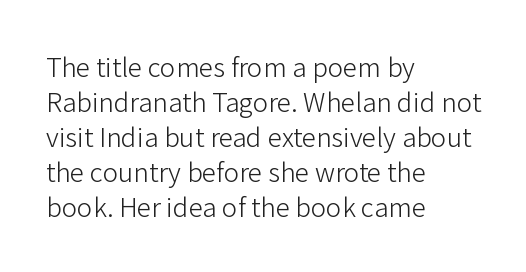
{"italic": "no", "bold": "no", "underline": "no", "align": "left", "line_spacing": "normal", "line_spacing_ratio": 1.35, "letter_spacing": "normal", "letter_spacing_em": 0.0, "glyph_px": 26}
